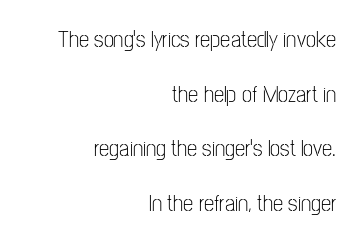
A great deal of white space separates one row of letters from the next. The typesetting does not lean heavy: it is not bold. Does the lettering tilt? It doesn't — this is upright. Where is the straight margin? On the right. Spacing between characters is what you'd get straight out of the box. Underline: absent.
